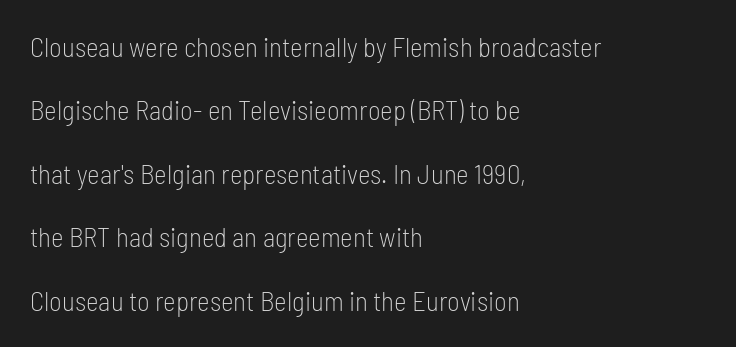
Q: Is the text bold? A: No.
Q: Is the text italic (slanted)? A: No, it is upright.
Q: Is the text underlined? A: No.
Q: How is the paragraph aligned? A: Left-aligned.
Q: Is the spacing between letters normal or unusually wide? A: Normal.
Q: Is the spacing between lines tight, normal or loose? A: Loose.
